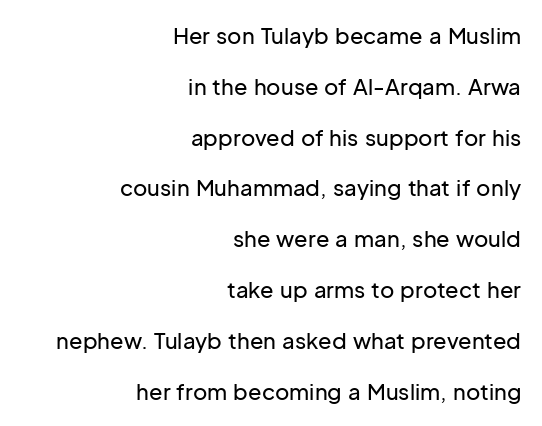
{"italic": "no", "underline": "no", "align": "right", "line_spacing": "loose", "line_spacing_ratio": 2.31, "letter_spacing": "normal", "letter_spacing_em": 0.0, "glyph_px": 22}
